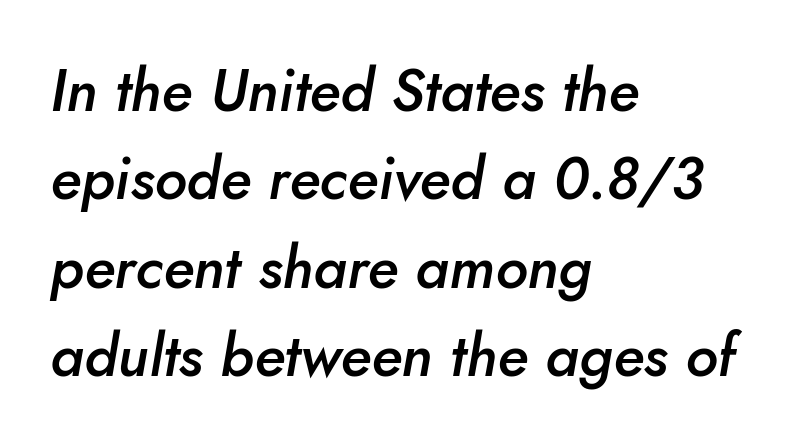
Q: Is the text bold? A: Semi-bold.
Q: Is the text italic (slanted)? A: Yes, it leans right by about 10 degrees.
Q: Is the text underlined? A: No.
Q: How is the paragraph aligned? A: Left-aligned.
Q: Is the spacing between letters normal or unusually wide? A: Normal.
Q: Is the spacing between lines tight, normal or loose? A: Normal.
Q: Width (condensed, normal, or wide)? A: Normal.
Q: Stroke contrast? A: Low.
Q: x-height? A: Small.
Q: Monospaced? A: No.
